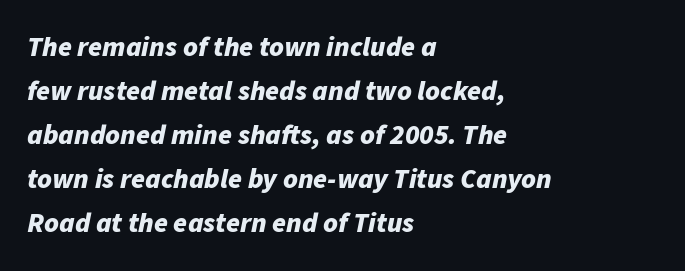
Q: Is the text bold? A: Yes.
Q: Is the text italic (slanted)? A: Yes, it leans right by about 11 degrees.
Q: Is the text underlined? A: No.
Q: How is the paragraph aligned? A: Left-aligned.
Q: Is the spacing between letters normal or unusually wide? A: Normal.
Q: Is the spacing between lines tight, normal or loose? A: Normal.
Q: Width (condensed, normal, or wide)? A: Normal.
Q: Stroke contrast? A: Low.
Q: x-height? A: Medium.
Q: Monospaced? A: No.
